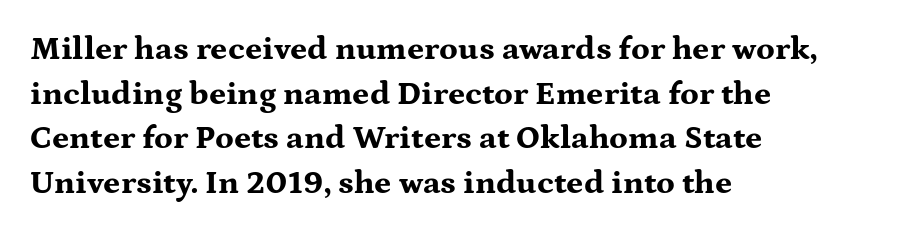
Q: Is the text bold? A: Yes.
Q: Is the text italic (slanted)? A: No, it is upright.
Q: Is the typeface a serif or a sans-serif typeface? A: Serif.
Q: Is the text underlined? A: No.
Q: How is the paragraph aligned? A: Left-aligned.
Q: Is the spacing between letters normal or unusually wide? A: Normal.
Q: Is the spacing between lines tight, normal or loose? A: Normal.
Q: Width (condensed, normal, or wide)? A: Wide.
Q: Stroke contrast? A: Medium.
Q: x-height? A: Medium.
Q: Monospaced? A: No.
